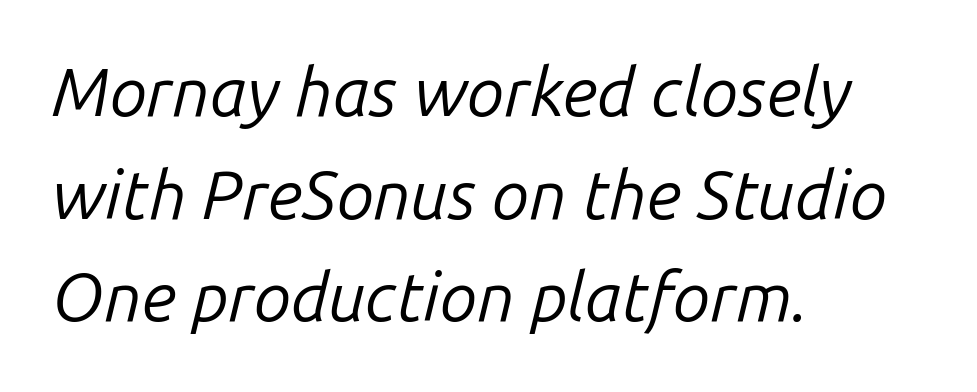
Horizontal alignment here is leftward, the default for most running prose. Note the varied advance widths — an 'i' is clearly narrower than an 'm'. The zone under the glyphs is completely vacant. Summary of weight: not heavy and not bold. This sample keeps an unexceptional amount of space between lines. These lines were composed using italics.
